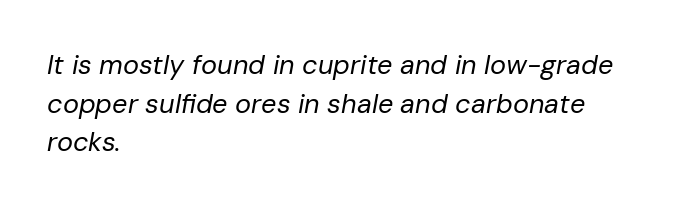
{"italic": "yes", "lean": "right", "slant_degrees": 10, "bold": "no", "underline": "no", "align": "left", "line_spacing": "normal", "line_spacing_ratio": 1.43, "letter_spacing": "normal", "letter_spacing_em": 0.0, "glyph_px": 27}
